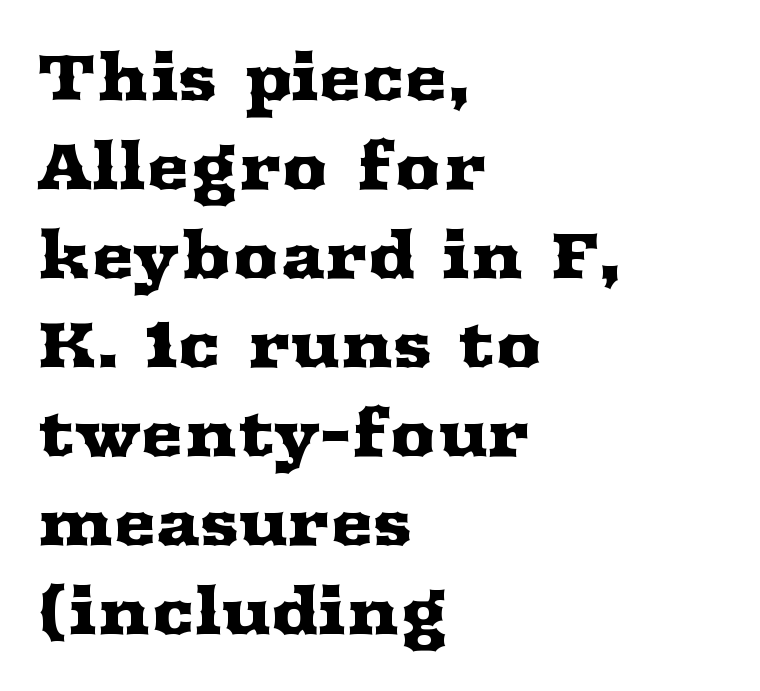
Q: Is the text italic (slanted)? A: No, it is upright.
Q: Is the typeface a serif or a sans-serif typeface? A: Serif.
Q: Is the text underlined? A: No.
Q: How is the paragraph aligned? A: Left-aligned.
Q: Is the spacing between letters normal or unusually wide? A: Normal.
Q: Is the spacing between lines tight, normal or loose? A: Normal.
Q: Width (condensed, normal, or wide)? A: Wide.
Q: Stroke contrast? A: Medium.
Q: x-height? A: Medium.
Q: Monospaced? A: No.
